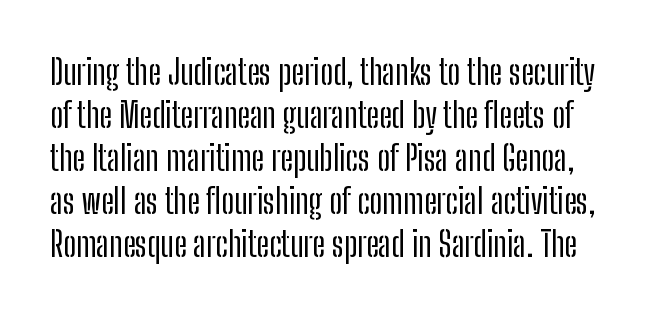
Spacing verdict: proportional, widths tailored to each character. Has an underline been added? It has not. Short note: letters normally spaced. This sample uses a sans-serif face.
